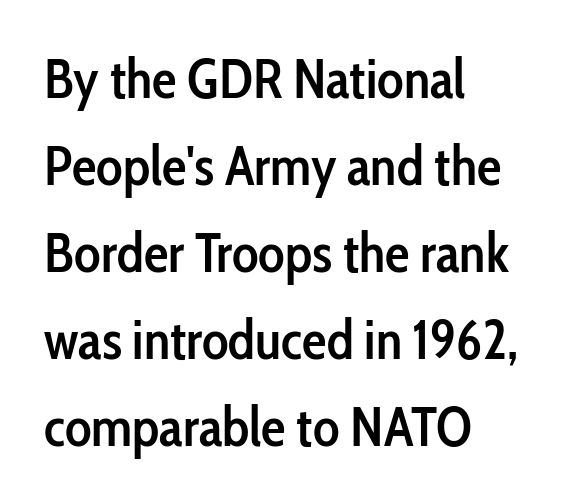
Q: Is the text bold? A: Semi-bold.
Q: Is the text italic (slanted)? A: No, it is upright.
Q: Is the typeface a serif or a sans-serif typeface? A: Sans-serif.
Q: Is the text underlined? A: No.
Q: How is the paragraph aligned? A: Left-aligned.
Q: Is the spacing between letters normal or unusually wide? A: Normal.
Q: Is the spacing between lines tight, normal or loose? A: Normal.
Q: Width (condensed, normal, or wide)? A: Condensed.
Q: Stroke contrast? A: Low.
Q: x-height? A: Medium.
Q: Monospaced? A: No.
